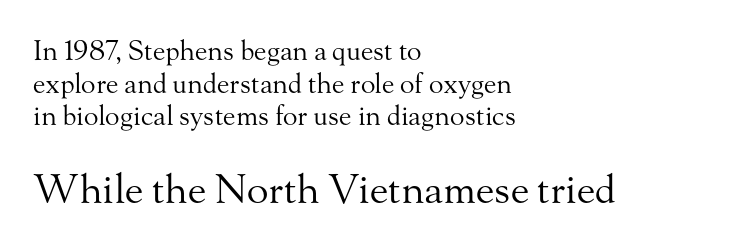
The image shows 40 px regular-weight serif type, upright; set left-aligned, line spacing 1.21x, normal letter spacing, not underlined; the second (bottom) block is 1.48x larger; medium stroke contrast and a small x-height.
